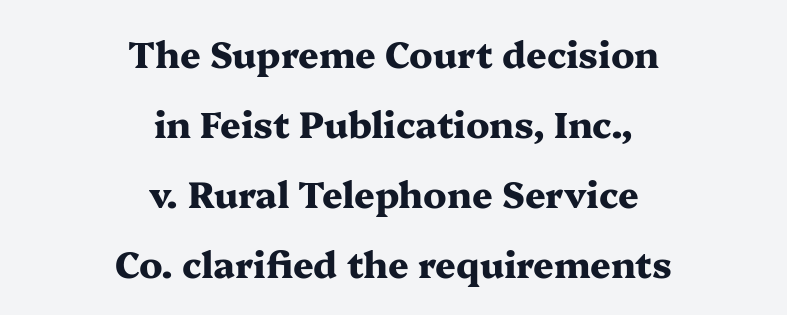
Q: Is the text bold? A: Yes.
Q: Is the text italic (slanted)? A: No, it is upright.
Q: Is the typeface a serif or a sans-serif typeface? A: Serif.
Q: Is the text underlined? A: No.
Q: How is the paragraph aligned? A: Centered.
Q: Is the spacing between letters normal or unusually wide? A: Normal.
Q: Is the spacing between lines tight, normal or loose? A: Loose.
Q: Width (condensed, normal, or wide)? A: Wide.
Q: Stroke contrast? A: Medium.
Q: x-height? A: Medium.
Q: Monospaced? A: No.
